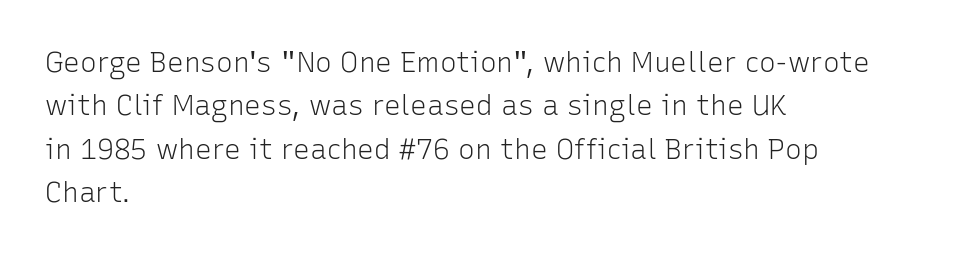
Students, observe: this is what conventionally led text looks like. These lines keep a tight, regular rhythm from letter to letter. The passage shown is typed in a proportional face where columns would drift. A clean baseline with only descenders dipping below it.
